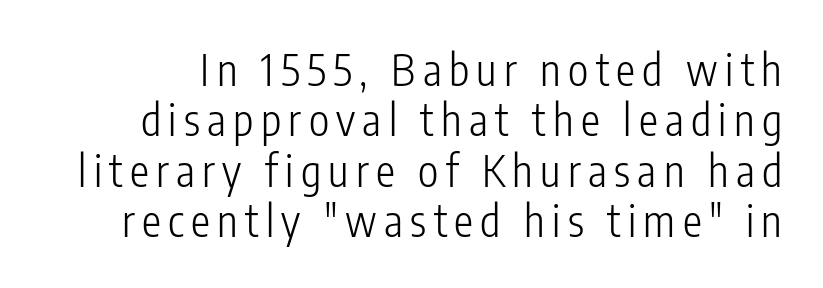
Character widths vary here, with narrow letters taking less room than wide ones. It's the straight-up-and-down kind of type. The type family on display is of the sans-serif kind. Weight class: somewhere from thin through regular. Lines of text with bare space underneath.
